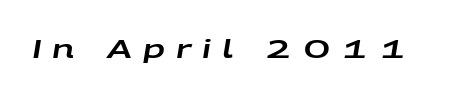
{"italic": "yes", "lean": "right", "slant_degrees": 9, "underline": "no", "letter_spacing": "wide", "letter_spacing_em": 0.41, "glyph_px": 26}
